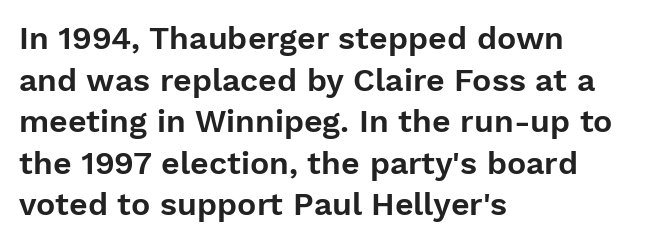
The image shows 32 px sans-serif type, upright; set left-aligned, normal line spacing (1.3x), normal letter spacing, not underlined; low stroke contrast and a medium x-height.
